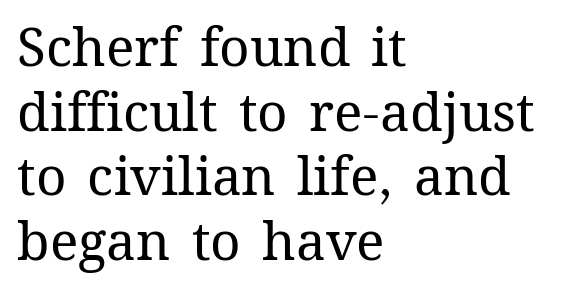
Q: Is the text bold? A: No.
Q: Is the text italic (slanted)? A: No, it is upright.
Q: Is the text underlined? A: No.
Q: How is the paragraph aligned? A: Left-aligned.
Q: Is the spacing between letters normal or unusually wide? A: Normal.
Q: Width (condensed, normal, or wide)? A: Normal.
Q: Stroke contrast? A: Medium.
Q: x-height? A: Medium.
Q: Monospaced? A: No.
